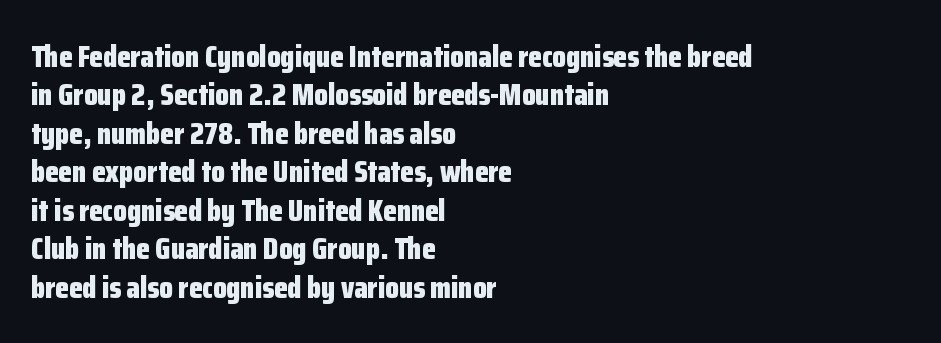
{"serif": "no", "italic": "no", "bold": "yes", "weight": "bold", "width": "condensed", "stroke_contrast": "low", "x_height": "medium", "monospaced": "no", "underline": "no", "align": "left", "line_spacing_ratio": 1.24, "letter_spacing": "normal", "letter_spacing_em": 0.0, "glyph_px": 31}
